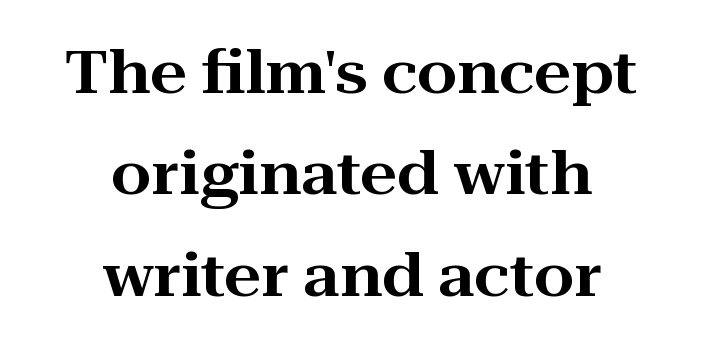
Q: Is the text italic (slanted)? A: No, it is upright.
Q: Is the typeface a serif or a sans-serif typeface? A: Serif.
Q: Is the text underlined? A: No.
Q: How is the paragraph aligned? A: Centered.
Q: Is the spacing between letters normal or unusually wide? A: Normal.
Q: Width (condensed, normal, or wide)? A: Wide.
Q: Stroke contrast? A: High.
Q: x-height? A: Medium.
Q: Monospaced? A: No.
